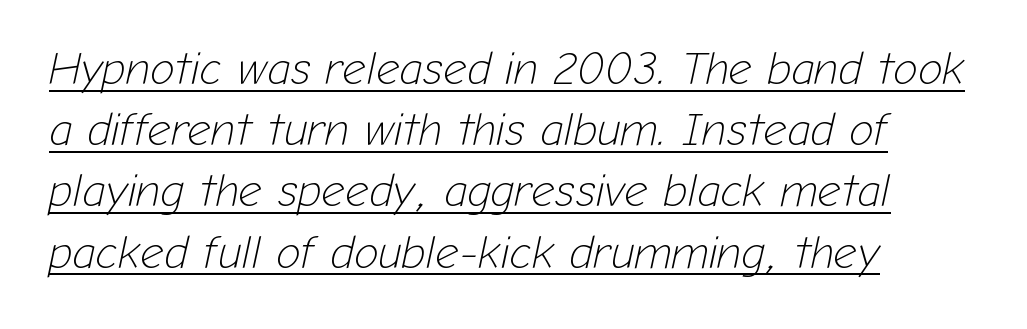
Q: Is the text bold? A: No.
Q: Is the text italic (slanted)? A: Yes, it leans right by about 12 degrees.
Q: Is the text underlined? A: Yes.
Q: How is the paragraph aligned? A: Left-aligned.
Q: Is the spacing between letters normal or unusually wide? A: Normal.
Q: Is the spacing between lines tight, normal or loose? A: Normal.
Q: Width (condensed, normal, or wide)? A: Normal.
Q: Stroke contrast? A: Low.
Q: x-height? A: Medium.
Q: Monospaced? A: No.
